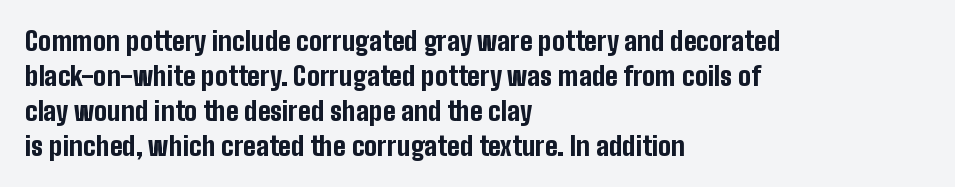
Q: Is the text bold? A: Yes.
Q: Is the text italic (slanted)? A: No, it is upright.
Q: Is the text underlined? A: No.
Q: How is the paragraph aligned? A: Left-aligned.
Q: Is the spacing between letters normal or unusually wide? A: Normal.
Q: Is the spacing between lines tight, normal or loose? A: Normal.
